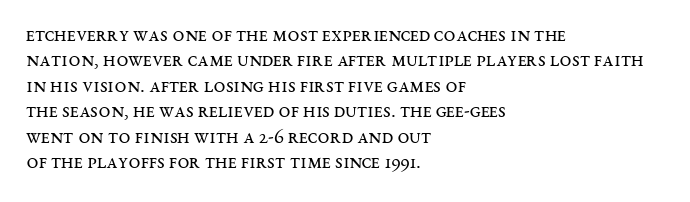
Q: Is the text bold? A: No.
Q: Is the text italic (slanted)? A: No, it is upright.
Q: Is the text underlined? A: No.
Q: How is the paragraph aligned? A: Left-aligned.
Q: Is the spacing between letters normal or unusually wide? A: Normal.
